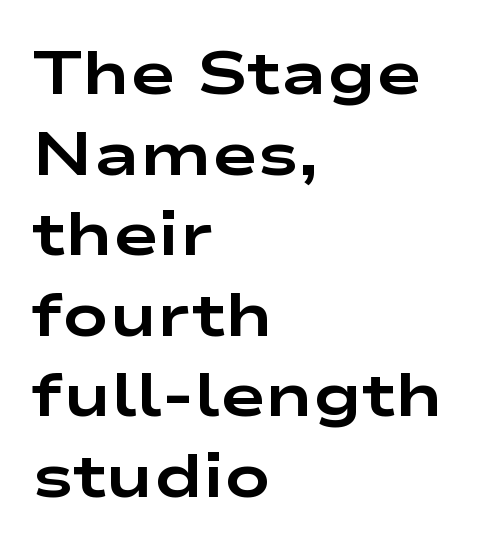
Weight: bold. A typesetter would call this leading conventional body-copy spacing. Note the varied advance widths — an 'i' is clearly narrower than an 'm'. These lines are composed in type without serifs. The specimen omits any rule beneath the text block's lines. Each word holds together tightly as a unit, with standard inter-letter gaps.
